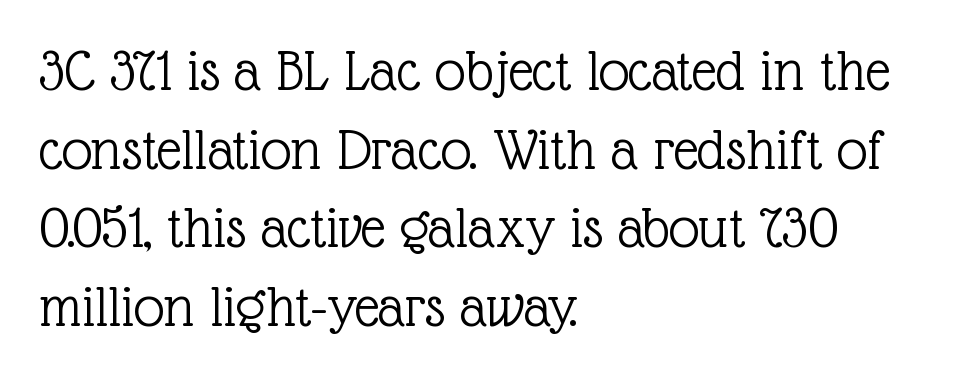
Q: Is the text bold? A: No.
Q: Is the text italic (slanted)? A: No, it is upright.
Q: Is the typeface a serif or a sans-serif typeface? A: Serif.
Q: Is the text underlined? A: No.
Q: How is the paragraph aligned? A: Left-aligned.
Q: Is the spacing between letters normal or unusually wide? A: Normal.
Q: Is the spacing between lines tight, normal or loose? A: Normal.
Q: Width (condensed, normal, or wide)? A: Normal.
Q: x-height? A: Medium.
Q: Monospaced? A: No.
